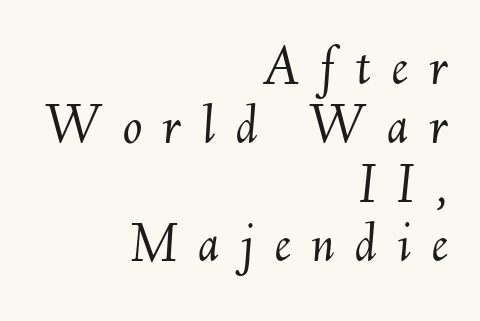
{"italic": "yes", "lean": "right", "slant_degrees": 6, "bold": "no", "weight": "light", "width": "normal", "stroke_contrast": "medium", "x_height": "small", "monospaced": "no", "underline": "no", "align": "right", "line_spacing": "tight", "line_spacing_ratio": 1.02, "letter_spacing": "wide", "letter_spacing_em": 0.35, "glyph_px": 58}
